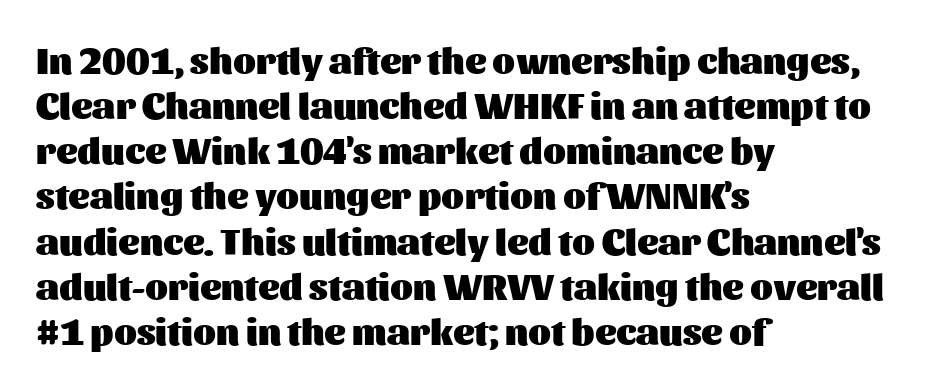
Honestly, the letter spacing is just normal — you wouldn't notice it. As a designer I'd log this as weight 700, bold. I'd call this a sans setting — the letters go barefoot. A roman cut, with each character standing at attention. Where is the straight margin? On the left. You could not count columns in this text — the font is proportionally spaced.
